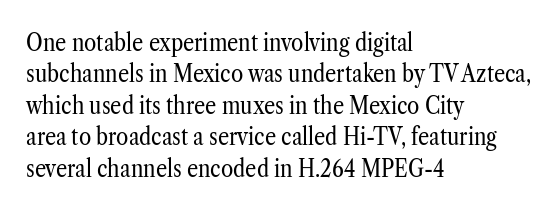
No letter is thick-stroked: the sample isn't bold. This is roman type, the default non-slanted kind. One glance says typical: line gaps are just what's usual. Plain, unruled lines of type. This sample is left-justified, so line endings fall wherever the words run out.
